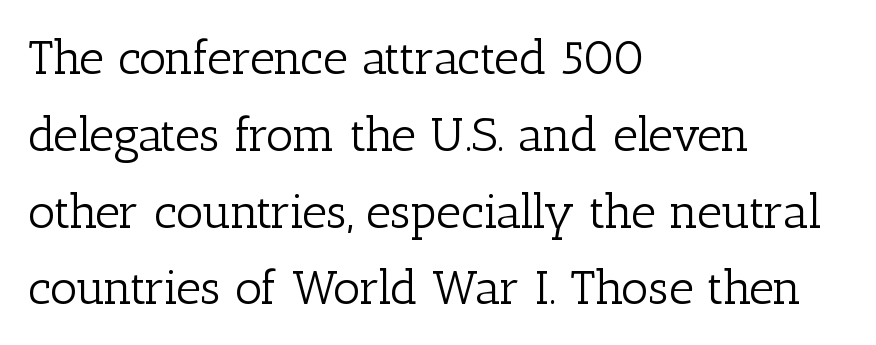
Q: Is the text bold? A: No.
Q: Is the text italic (slanted)? A: No, it is upright.
Q: Is the typeface a serif or a sans-serif typeface? A: Serif.
Q: Is the text underlined? A: No.
Q: How is the paragraph aligned? A: Left-aligned.
Q: Is the spacing between letters normal or unusually wide? A: Normal.
Q: Is the spacing between lines tight, normal or loose? A: Normal.
Q: Width (condensed, normal, or wide)? A: Normal.
Q: Stroke contrast? A: Low.
Q: x-height? A: Medium.
Q: Monospaced? A: No.
